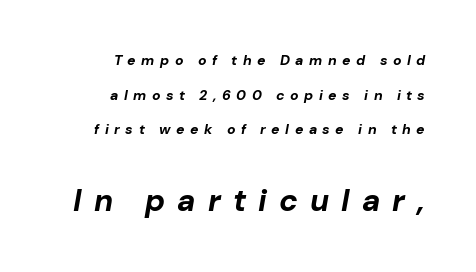
The face used here is proportionally spaced, like ordinary book or web type. Block two is the big one; block one sits smaller above it. Check the space under the baseline: it is left empty. Set as a true bold cut, around the 700 mark. Reading down the column, the eye jumps a long way to each next line.
